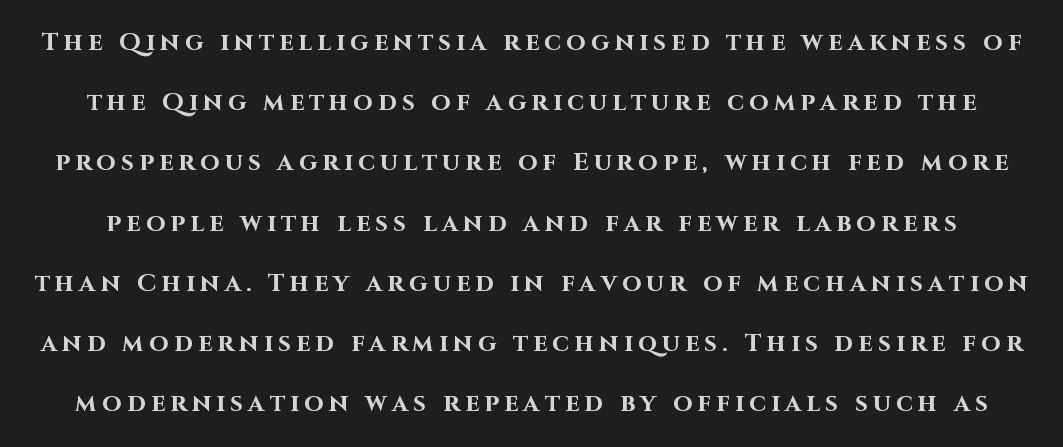
{"italic": "no", "bold": "yes", "underline": "no", "line_spacing": "loose", "line_spacing_ratio": 2.41, "letter_spacing": "wide", "letter_spacing_em": 0.21, "glyph_px": 25}
